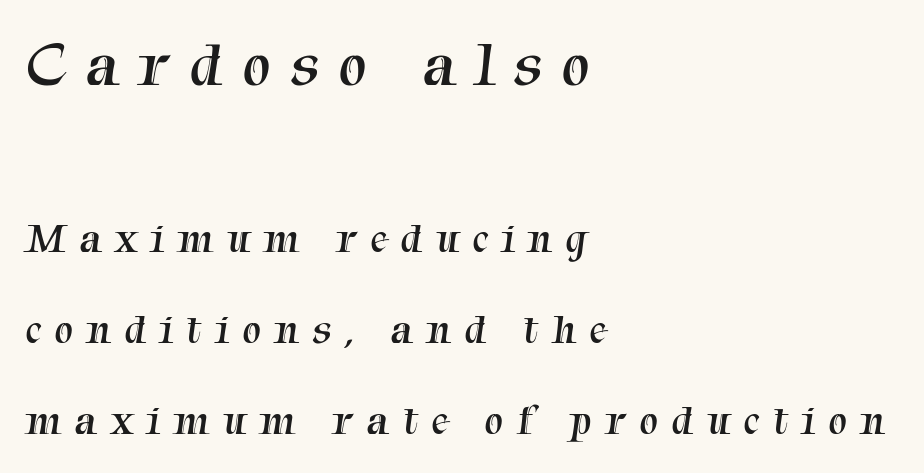
Q: Is the text bold? A: No.
Q: Is the typeface a serif or a sans-serif typeface? A: Serif.
Q: Is the text underlined? A: No.
Q: How is the paragraph aligned? A: Left-aligned.
Q: Is the spacing between letters normal or unusually wide? A: Unusually wide.
Q: Is the spacing between lines tight, normal or loose? A: Loose.
Q: Which block of text is set in a larger size, the first (top) or the second (bottom)? A: The first (top) one.
Q: Width (condensed, normal, or wide)? A: Normal.
Q: Stroke contrast? A: Medium.
Q: x-height? A: Medium.
Q: Monospaced? A: No.
